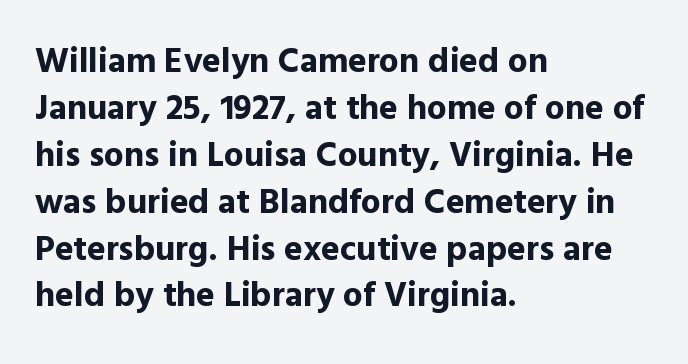
Q: Is the text bold? A: Yes.
Q: Is the text italic (slanted)? A: No, it is upright.
Q: Is the typeface a serif or a sans-serif typeface? A: Sans-serif.
Q: Is the text underlined? A: No.
Q: How is the paragraph aligned? A: Left-aligned.
Q: Is the spacing between letters normal or unusually wide? A: Normal.
Q: Is the spacing between lines tight, normal or loose? A: Normal.
Q: Width (condensed, normal, or wide)? A: Normal.
Q: x-height? A: Medium.
Q: Monospaced? A: No.
